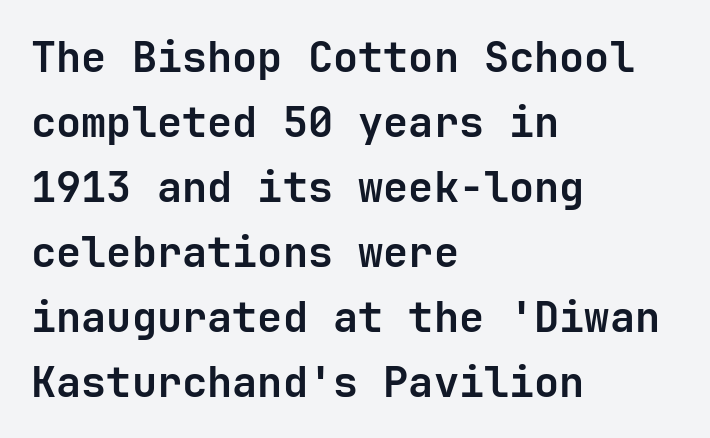
{"serif": "no", "italic": "no", "bold": "yes", "weight": "semibold", "width": "normal", "stroke_contrast": "low", "x_height": "medium", "underline": "no", "align": "left", "line_spacing": "normal", "line_spacing_ratio": 1.55, "letter_spacing": "normal", "letter_spacing_em": 0.0, "glyph_px": 42}
